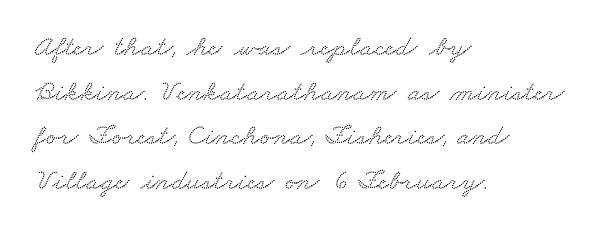
{"width": "wide", "stroke_contrast": "low", "x_height": "small", "monospaced": "no", "underline": "no", "align": "left", "line_spacing": "normal", "line_spacing_ratio": 1.54, "letter_spacing": "normal", "letter_spacing_em": 0.0, "glyph_px": 29}
